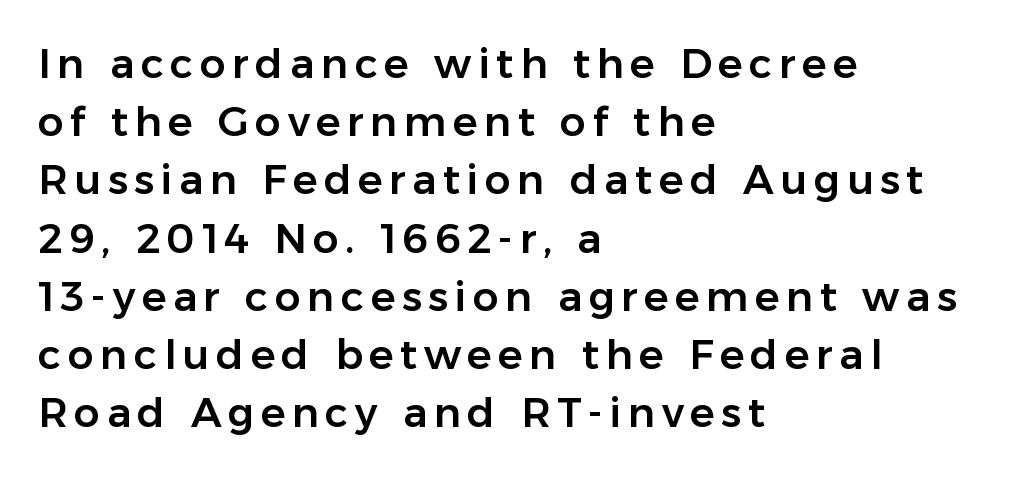
The image shows 41 px sans-serif type, upright; set left-aligned, normal line spacing (1.42x), not underlined; low stroke contrast and a medium x-height.
